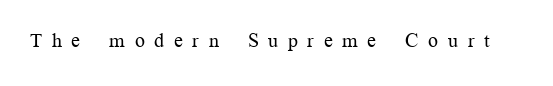
Q: Is the text bold? A: No.
Q: Is the text italic (slanted)? A: No, it is upright.
Q: Is the text underlined? A: No.
Q: Is the spacing between letters normal or unusually wide? A: Unusually wide.
